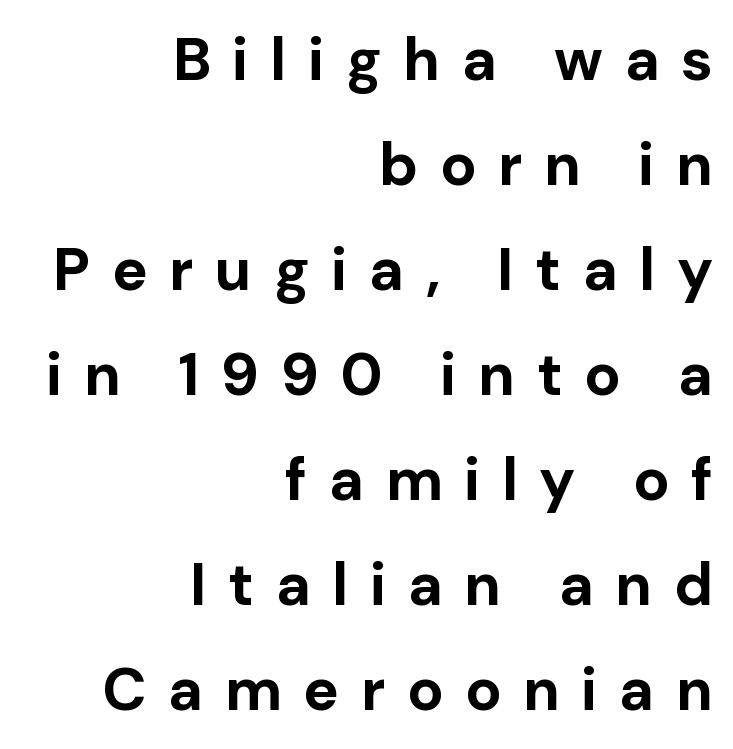
The image shows 60 px bold sans-serif type, upright; set right-aligned, line spacing 1.75x, unusually wide letter spacing (+0.36 em), not underlined; low stroke contrast and a medium x-height.
